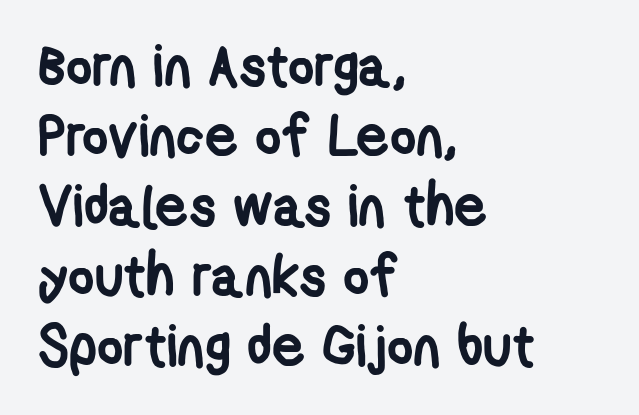
The image shows 57 px semibold, condensed sans-serif type; set left-aligned, line spacing 1.23x, normal letter spacing, not underlined; low stroke contrast and a medium x-height.
